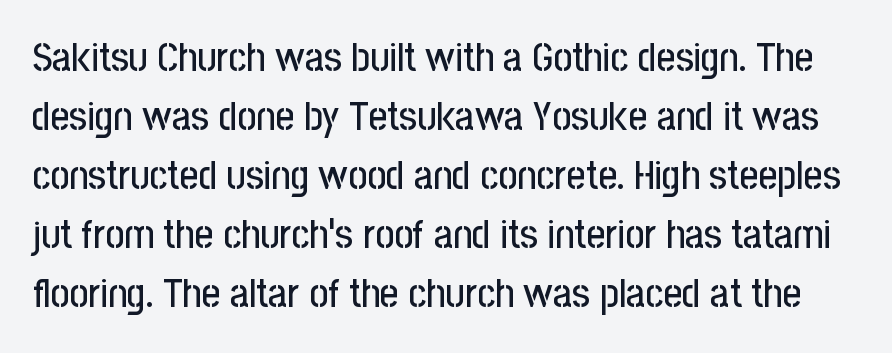
This sample has the flowing, uneven cadence of proportional lettering. Rows of type keep a routine distance in the vertical direction. Each row of text sits above clean, open space. Look at the bottom of the vertical strokes: they stop flat, with no serifs. Tall strokes in this sample are plumb rather than angled. These lines keep a tight, regular rhythm from letter to letter.
